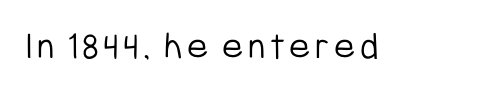
{"serif": "no", "italic": "no", "bold": "no", "weight": "light", "width": "condensed", "stroke_contrast": "low", "x_height": "medium", "monospaced": "no", "underline": "no", "glyph_px": 40}
